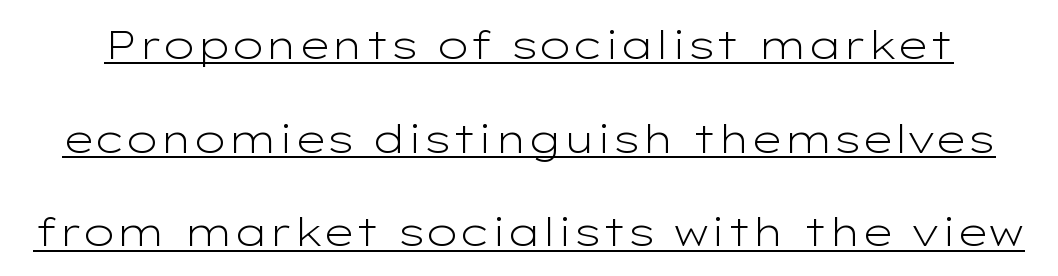
{"serif": "no", "italic": "no", "bold": "no", "weight": "light", "width": "wide", "stroke_contrast": "low", "x_height": "medium", "monospaced": "no", "underline": "yes", "line_spacing": "loose", "line_spacing_ratio": 2.34, "letter_spacing": "normal", "letter_spacing_em": 0.0, "glyph_px": 40}
